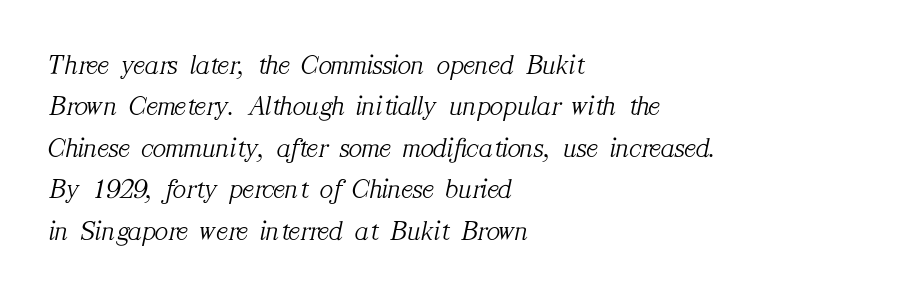
Q: Is the text bold? A: No.
Q: Is the text italic (slanted)? A: Yes, it leans right by about 12 degrees.
Q: Is the typeface a serif or a sans-serif typeface? A: Serif.
Q: Is the text underlined? A: No.
Q: How is the paragraph aligned? A: Left-aligned.
Q: Is the spacing between letters normal or unusually wide? A: Normal.
Q: Is the spacing between lines tight, normal or loose? A: Normal.
Q: Width (condensed, normal, or wide)? A: Normal.
Q: Stroke contrast? A: Medium.
Q: x-height? A: Medium.
Q: Monospaced? A: No.
